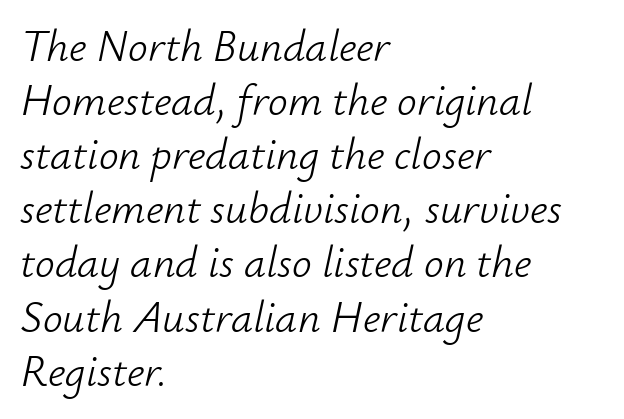
Q: Is the text bold? A: No.
Q: Is the text italic (slanted)? A: Yes, it leans right by about 12 degrees.
Q: Is the text underlined? A: No.
Q: How is the paragraph aligned? A: Left-aligned.
Q: Is the spacing between letters normal or unusually wide? A: Normal.
Q: Width (condensed, normal, or wide)? A: Normal.
Q: Stroke contrast? A: Low.
Q: x-height? A: Small.
Q: Monospaced? A: No.
